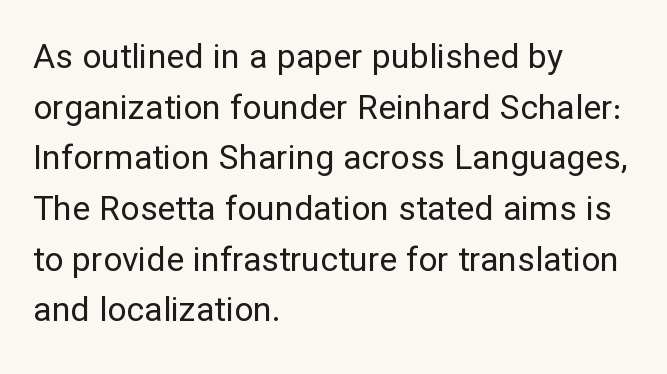
{"serif": "no", "italic": "no", "bold": "no", "weight": "regular", "width": "normal", "stroke_contrast": "low", "x_height": "medium", "monospaced": "no", "underline": "no", "align": "left", "line_spacing": "normal", "line_spacing_ratio": 1.49, "letter_spacing": "normal", "letter_spacing_em": 0.0, "glyph_px": 34}
